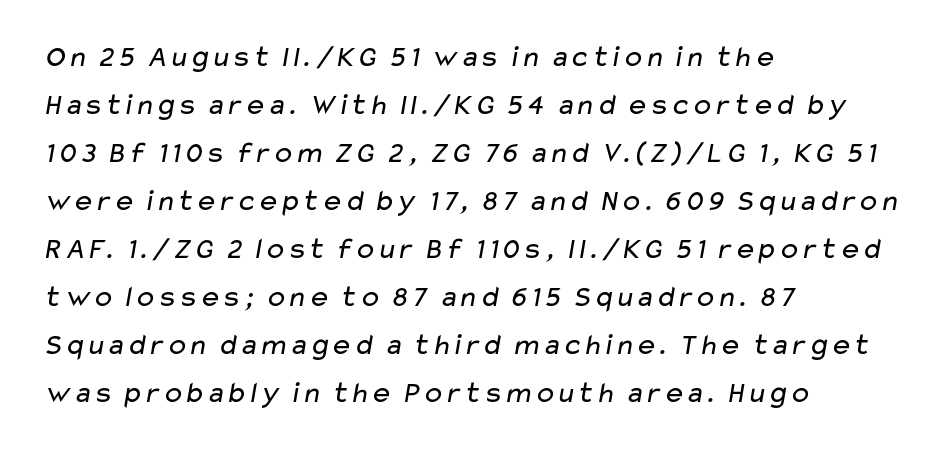
{"serif": "no", "bold": "no", "weight": "regular", "width": "wide", "stroke_contrast": "low", "x_height": "medium", "monospaced": "no", "underline": "no", "align": "left", "line_spacing": "normal", "line_spacing_ratio": 1.6, "letter_spacing": "normal", "letter_spacing_em": 0.0, "glyph_px": 30}
